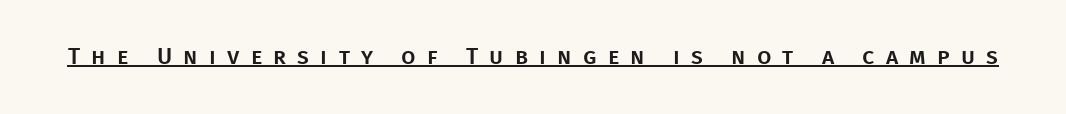
The image shows 23 px text type, upright; set unusually wide letter spacing (+0.49 em), underlined.
